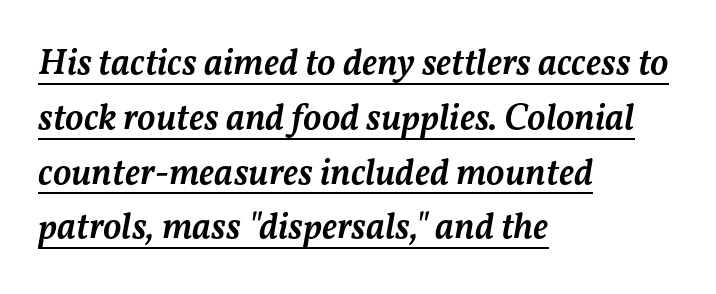
In terms of leading, this rendering sits right in the middle. Honestly, the letter spacing is just normal — you wouldn't notice it. Varying glyph widths throughout — classic text-font behaviour. Teacher's note: observe the even left margin — that is flush-left alignment. The lettering is marked with a stroke running underneath it. The font is running at a semibold setting, under full bold.
